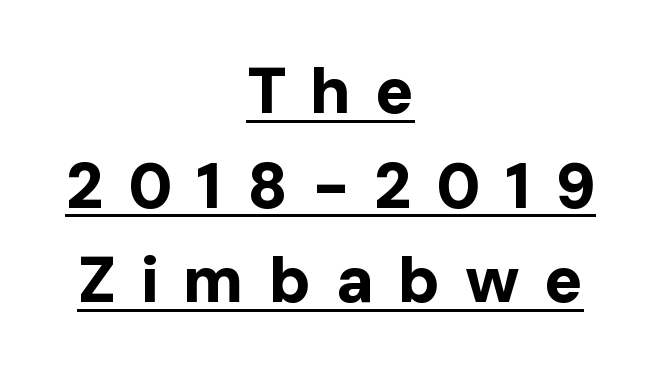
Every word sits above its own underline. Look at the bottom of the vertical strokes: they stop flat, with no serifs. Chunky letters — that's bold for sure. These lines stack symmetrically, like a column narrowing and widening about its center. Someone cranked the tracking dial way up on this one.
